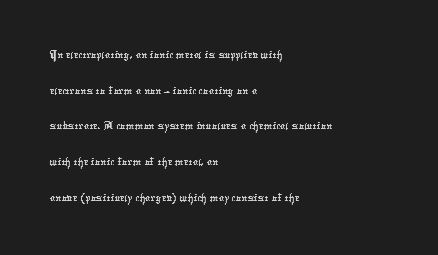
Short note: letters normally spaced. If you drew a ruler down the left edge, every line would touch it. The area under the type is left untouched. Reading down the column, the eye jumps a familiar distance to each next line.
